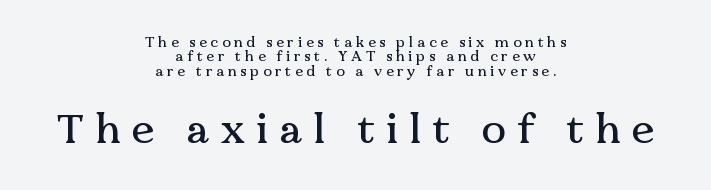
The image shows 41 px serif type, upright; set centered, tight line spacing (1.03x), unusually wide letter spacing (+0.27 em), not underlined; the second (bottom) block is 2.93x larger; medium stroke contrast and a medium x-height.
